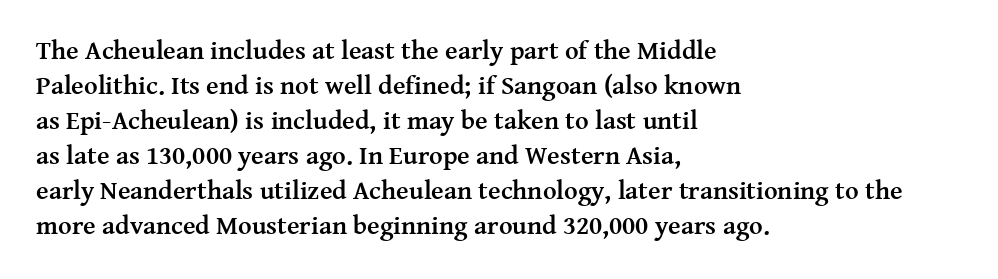
Q: Is the text bold? A: Yes.
Q: Is the text italic (slanted)? A: No, it is upright.
Q: Is the text underlined? A: No.
Q: How is the paragraph aligned? A: Left-aligned.
Q: Is the spacing between letters normal or unusually wide? A: Normal.
Q: Is the spacing between lines tight, normal or loose? A: Normal.
